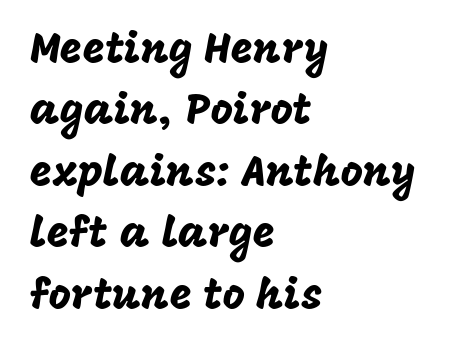
Q: Is the text italic (slanted)? A: Yes.
Q: Is the typeface a serif or a sans-serif typeface? A: Sans-serif.
Q: Is the text underlined? A: No.
Q: How is the paragraph aligned? A: Left-aligned.
Q: Is the spacing between letters normal or unusually wide? A: Normal.
Q: Is the spacing between lines tight, normal or loose? A: Normal.
Q: Width (condensed, normal, or wide)? A: Normal.
Q: Stroke contrast? A: Low.
Q: x-height? A: Large.
Q: Monospaced? A: No.
